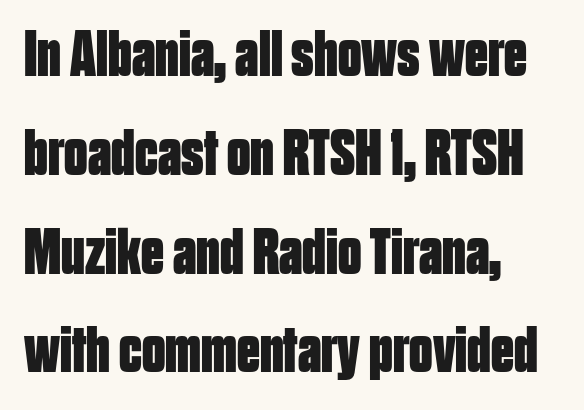
Classification — sans serif. All the whitespace from short lines collects on the right. Think of a printed novel: that variable character pitch is what you see here. Compared with an ordinary text face, these strokes are far heavier — a full bold. The passage shown stacks its lines at a standard gap.
